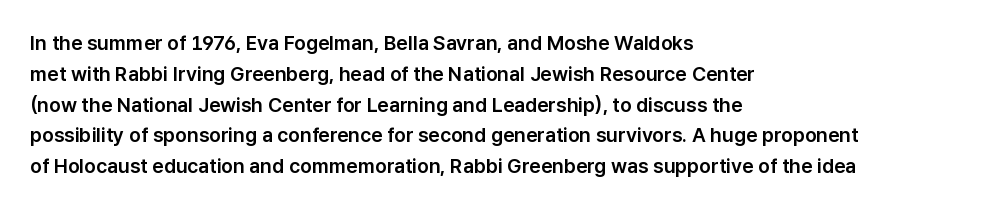
Letter spacing: default. This rendering uses left alignment, leaving the right contour irregular. The axis of the letterforms is exactly vertical. Evenly set lines give the paragraph a standard silhouette.
